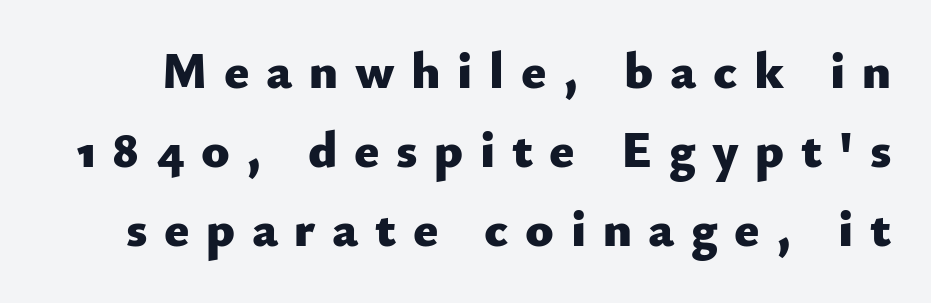
The rendering uses natural spacing where letterforms have individual widths. The font is running at its bold setting. A sans-serif font was chosen for this passage. Rows of type keep a routine distance in the vertical direction. The glyphs are unaccompanied by any horizontal stroke below them.
